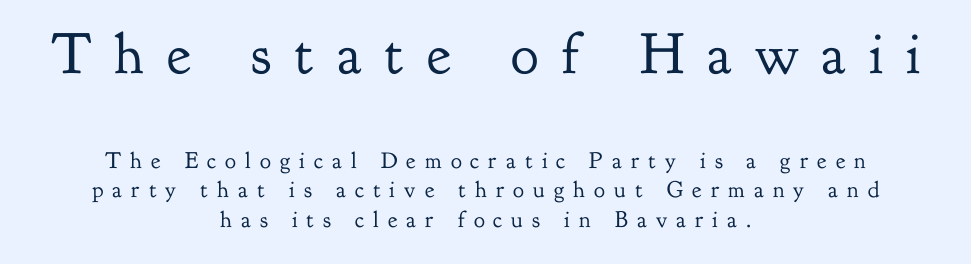
Q: Is the text bold? A: No.
Q: Is the text italic (slanted)? A: No, it is upright.
Q: Is the typeface a serif or a sans-serif typeface? A: Serif.
Q: Is the text underlined? A: No.
Q: How is the paragraph aligned? A: Centered.
Q: Is the spacing between letters normal or unusually wide? A: Unusually wide.
Q: Is the spacing between lines tight, normal or loose? A: Normal.
Q: Which block of text is set in a larger size, the first (top) or the second (bottom)? A: The first (top) one.
Q: Width (condensed, normal, or wide)? A: Normal.
Q: Stroke contrast? A: Low.
Q: x-height? A: Small.
Q: Monospaced? A: No.
